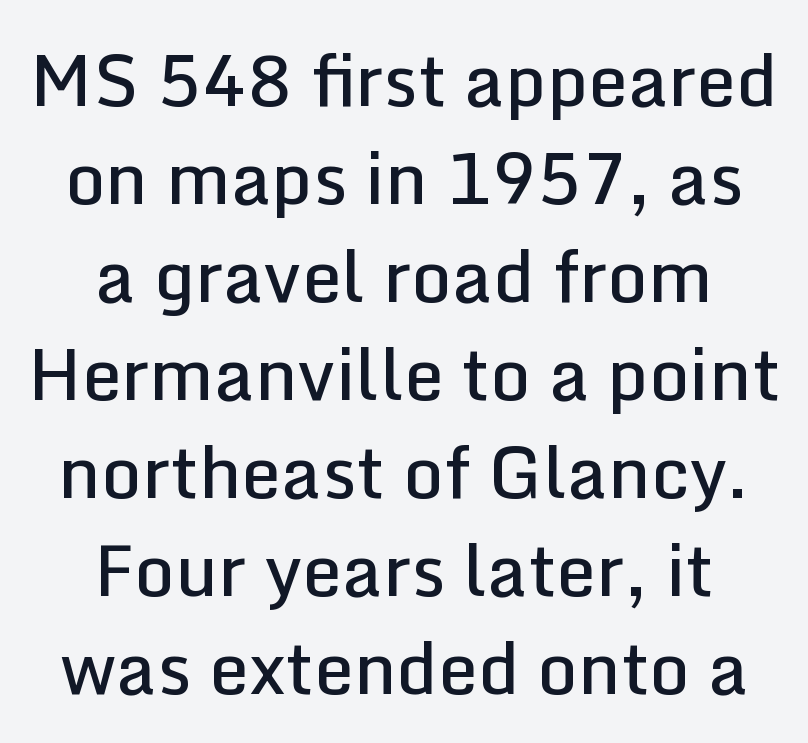
The image shows 71 px semibold sans-serif type, upright; set centered, normal line spacing (1.38x), normal letter spacing, not underlined; low stroke contrast and a medium x-height.
